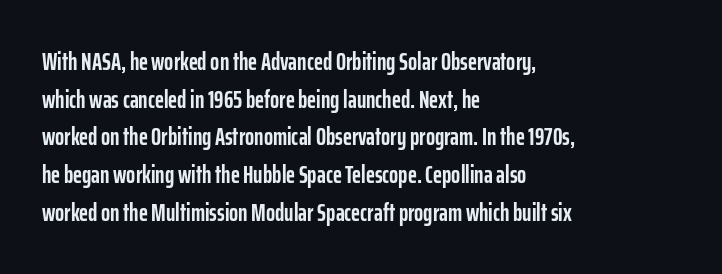
Heavy, bold letterforms. Quick note: underline off. The space between consecutive lines is moderate. This is roman type, the default non-slanted kind. The compositor pushed each line to the left boundary.
